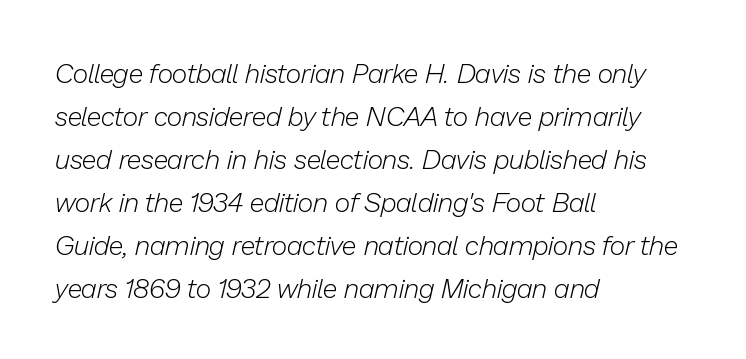
Standard letterfit; no display-style spreading of the glyphs. A bare baseline throughout the passage. Evenly set lines give the paragraph a standard silhouette. Weight: in the light-to-regular range. The text block is weighted toward the left margin, trailing off unevenly rightward. Italic? Definitely — the glyphs are oblique.
